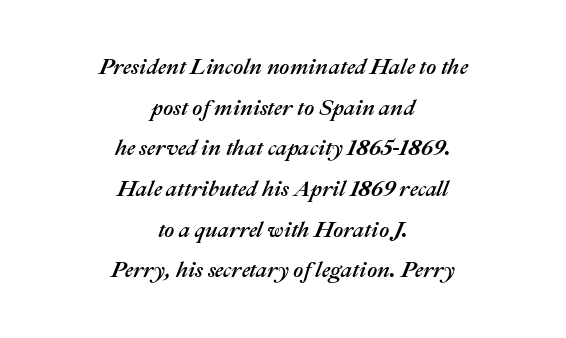
The image shows 22 px text type, italic (leaning right); set centered, line spacing 1.85x, normal letter spacing, not underlined.
